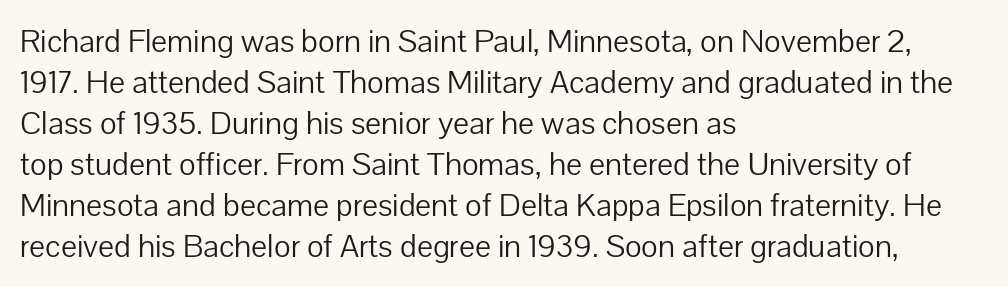
The image shows 32 px light sans-serif type, upright; set left-aligned, normal line spacing (1.28x), normal letter spacing, not underlined; low stroke contrast and a medium x-height.
